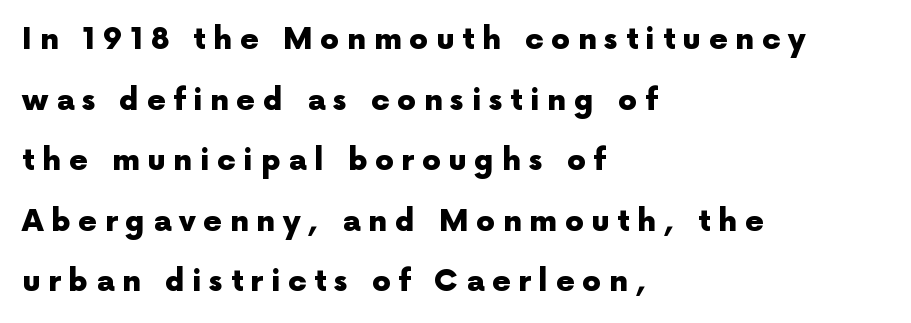
Q: Is the text bold? A: Yes.
Q: Is the text italic (slanted)? A: No, it is upright.
Q: Is the typeface a serif or a sans-serif typeface? A: Sans-serif.
Q: Is the text underlined? A: No.
Q: How is the paragraph aligned? A: Left-aligned.
Q: Is the spacing between letters normal or unusually wide? A: Unusually wide.
Q: Is the spacing between lines tight, normal or loose? A: Loose.
Q: Width (condensed, normal, or wide)? A: Normal.
Q: x-height? A: Medium.
Q: Monospaced? A: No.
